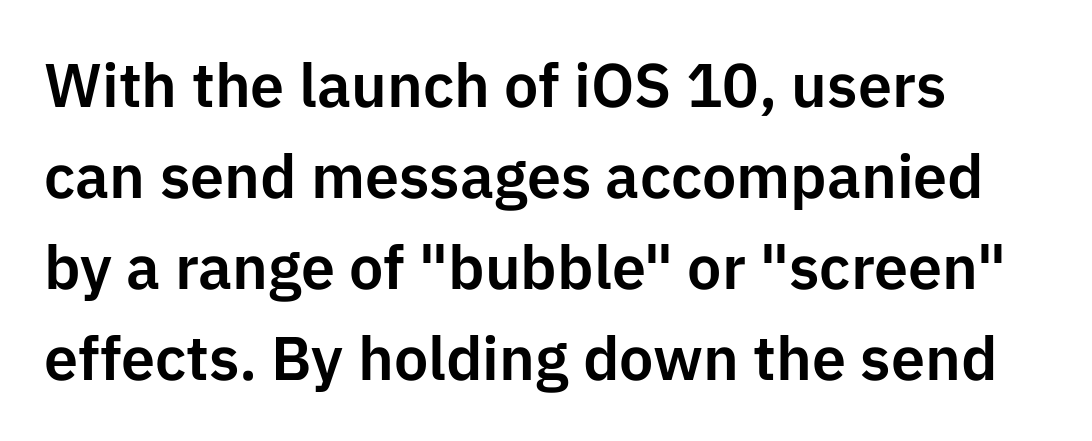
To sum up the face: it is a sans, with no serifs. The typography opts for an upright posture over an oblique one. Spacing verdict: proportional, widths tailored to each character. Line spacing here is normal.
